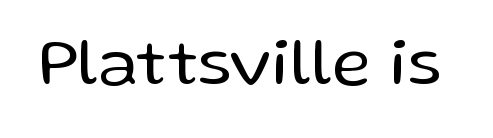
{"serif": "no", "italic": "no", "bold": "no", "weight": "regular", "width": "normal", "stroke_contrast": "low", "x_height": "medium", "monospaced": "no", "underline": "no", "letter_spacing": "normal", "letter_spacing_em": 0.0, "glyph_px": 67}
